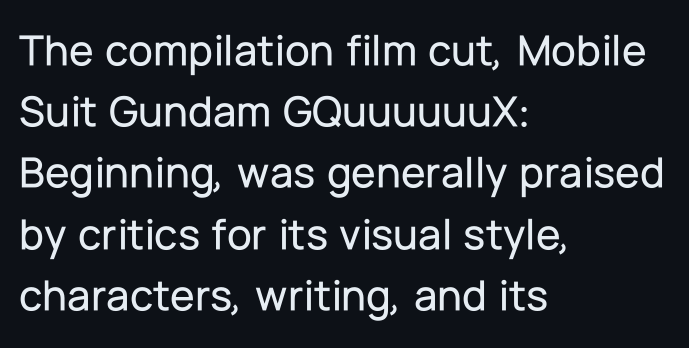
Q: Is the text italic (slanted)? A: No, it is upright.
Q: Is the typeface a serif or a sans-serif typeface? A: Sans-serif.
Q: Is the text underlined? A: No.
Q: How is the paragraph aligned? A: Left-aligned.
Q: Is the spacing between letters normal or unusually wide? A: Normal.
Q: Is the spacing between lines tight, normal or loose? A: Normal.
Q: Width (condensed, normal, or wide)? A: Normal.
Q: Stroke contrast? A: Low.
Q: x-height? A: Medium.
Q: Monospaced? A: No.
